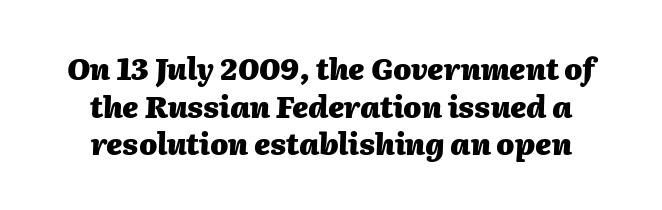
Q: Is the text bold? A: Yes.
Q: Is the text italic (slanted)? A: Yes, it leans right by about 2 degrees.
Q: Is the text underlined? A: No.
Q: How is the paragraph aligned? A: Centered.
Q: Is the spacing between letters normal or unusually wide? A: Normal.
Q: Is the spacing between lines tight, normal or loose? A: Normal.
Q: Width (condensed, normal, or wide)? A: Normal.
Q: Stroke contrast? A: Medium.
Q: x-height? A: Medium.
Q: Monospaced? A: No.
